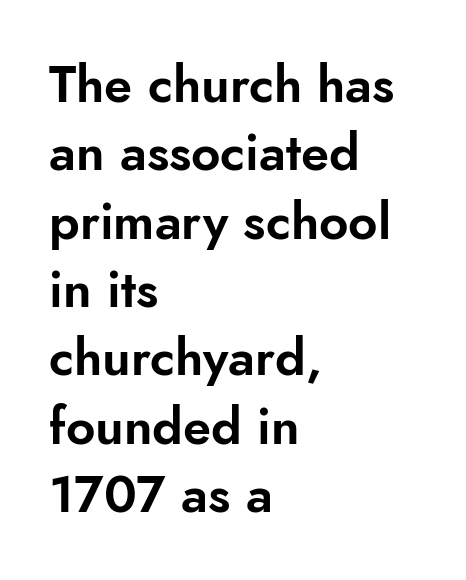
{"serif": "no", "italic": "no", "width": "normal", "stroke_contrast": "low", "x_height": "small", "monospaced": "no", "underline": "no", "align": "left", "line_spacing": "normal", "line_spacing_ratio": 1.34, "letter_spacing": "normal", "letter_spacing_em": 0.0, "glyph_px": 51}
